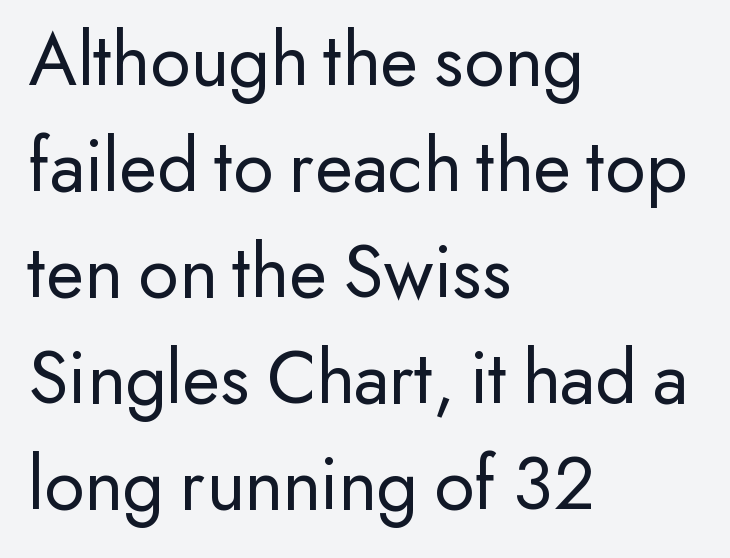
The image shows 78 px regular-weight sans-serif type, upright; set left-aligned, normal line spacing (1.36x), normal letter spacing, not underlined; low stroke contrast and a small x-height.
